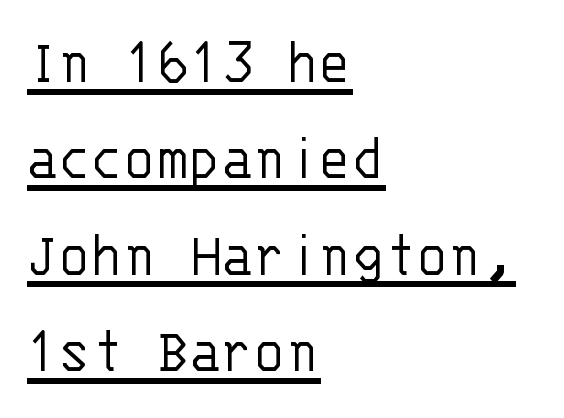
The image shows 67 px light sans-serif type, upright, monospaced; set left-aligned, normal line spacing (1.44x), normal letter spacing, underlined; low stroke contrast and a large x-height.
